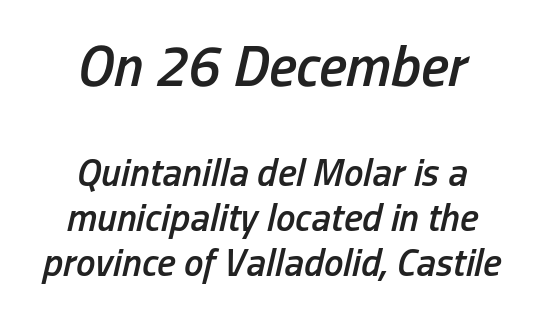
The image shows 58 px semibold, condensed type, italic (leaning right); set centered, line spacing 1.16x, normal letter spacing, not underlined; the first (top) block is 1.49x larger; low stroke contrast and a medium x-height.
